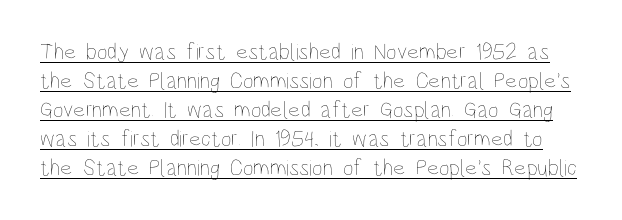
The image shows 23 px text type, upright; set normal line spacing (1.26x), normal letter spacing, underlined.
